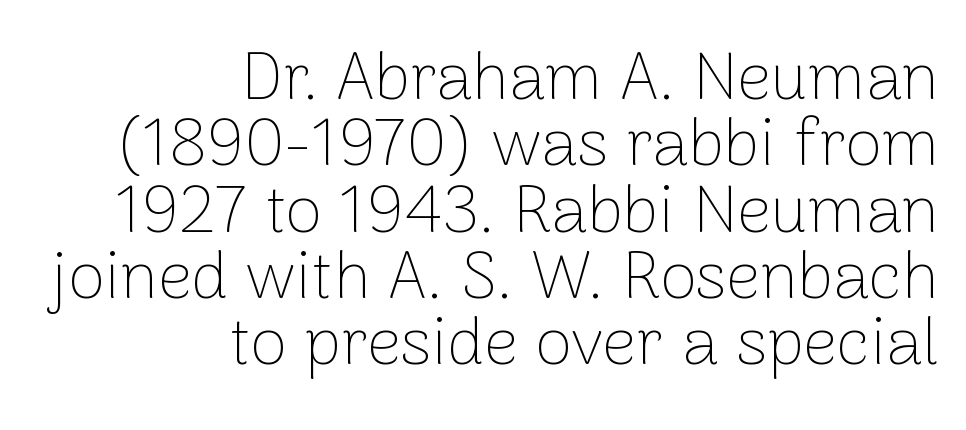
This sample is right-justified, so line beginnings fall wherever the words allow. What's the leading like? Squeezed, with rows nearly overlapping. The face used here is proportionally spaced, like ordinary book or web type. The words here are not underlined.
